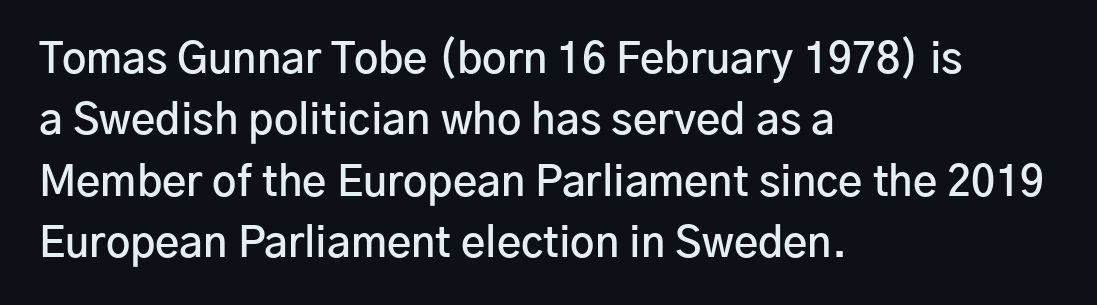
{"serif": "no", "italic": "no", "bold": "semi", "weight": "semibold", "width": "normal", "stroke_contrast": "low", "x_height": "medium", "monospaced": "no", "underline": "no", "align": "left", "line_spacing": "normal", "line_spacing_ratio": 1.46, "letter_spacing": "normal", "letter_spacing_em": 0.0, "glyph_px": 42}
